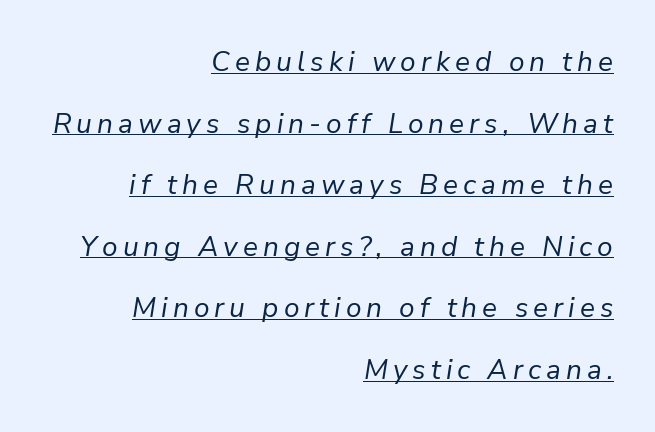
What decoration does the sample have? An underline. Nothing heavy about these letters — not bold at all. Proportional: the letters do not fall into vertical columns. A typesetter would call this leading open, well beyond the default. The setting favours the right margin, as signatures and pull-quotes sometimes do. Slant detected: the letters are inclined.
